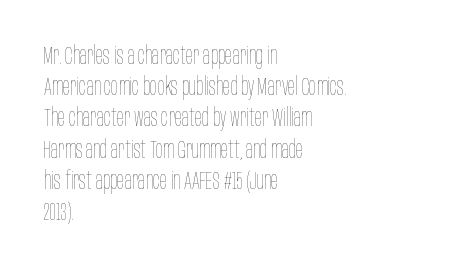
Q: Is the text bold? A: No.
Q: Is the text italic (slanted)? A: No, it is upright.
Q: Is the text underlined? A: No.
Q: How is the paragraph aligned? A: Left-aligned.
Q: Is the spacing between letters normal or unusually wide? A: Normal.
Q: Is the spacing between lines tight, normal or loose? A: Normal.
